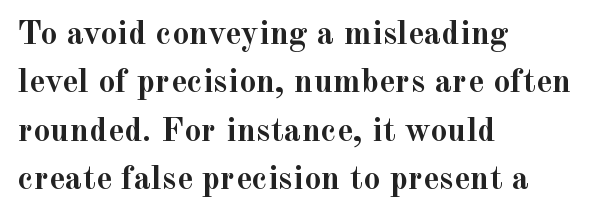
Ascenders rise straight up at ninety degrees. Typographic density is high because the face is bold. Each letter keeps its own natural width here, so spacing adapts to shape. Notice how the passage keeps a crisp vertical edge on the left only. Glance below the letters and you will spot only blank space.
